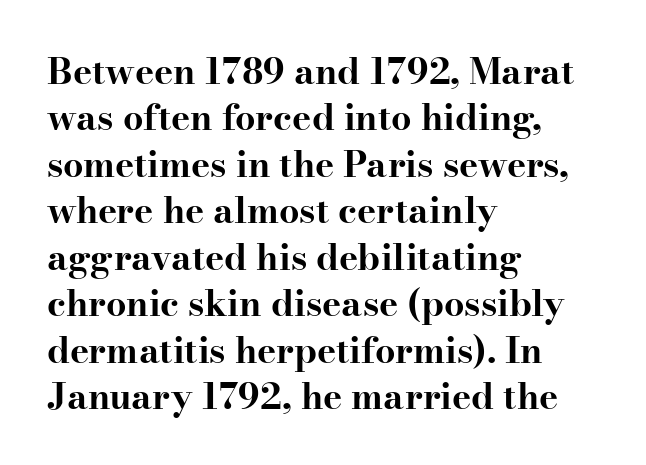
{"serif": "yes", "italic": "no", "bold": "yes", "weight": "bold", "width": "wide", "stroke_contrast": "high", "x_height": "small", "monospaced": "no", "underline": "no", "align": "left", "line_spacing": "normal", "line_spacing_ratio": 1.29, "letter_spacing": "normal", "letter_spacing_em": 0.0, "glyph_px": 36}
